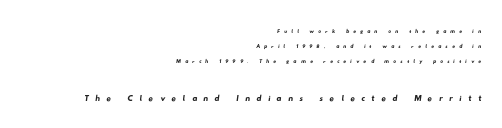
The image shows 22 px text type; set right-aligned, tight line spacing (1.06x), unusually wide letter spacing (+0.29 em), not underlined; the second (bottom) block is 1.57x larger.
